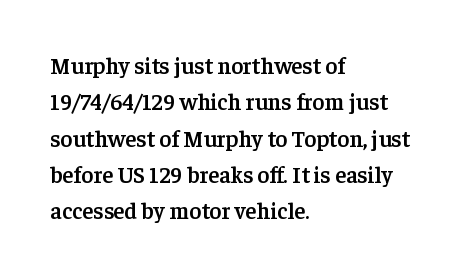
Q: Is the text bold? A: Semi-bold.
Q: Is the text italic (slanted)? A: No, it is upright.
Q: Is the text underlined? A: No.
Q: How is the paragraph aligned? A: Left-aligned.
Q: Is the spacing between letters normal or unusually wide? A: Normal.
Q: Is the spacing between lines tight, normal or loose? A: Normal.
